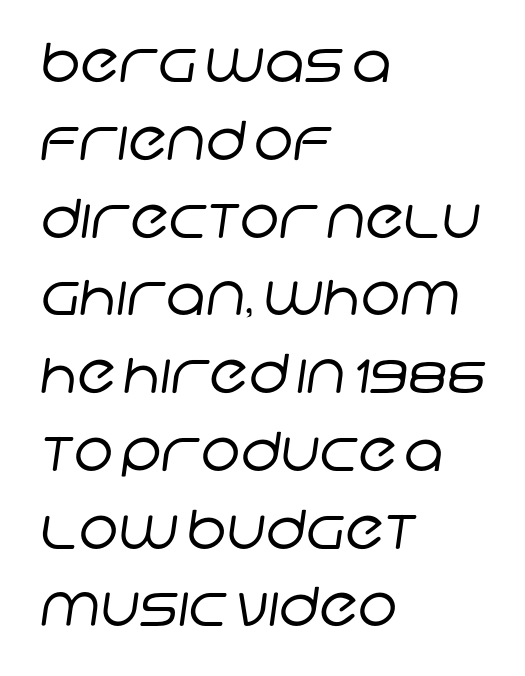
Q: Is the text bold? A: No.
Q: Is the typeface a serif or a sans-serif typeface? A: Sans-serif.
Q: Is the text underlined? A: No.
Q: How is the paragraph aligned? A: Left-aligned.
Q: Is the spacing between letters normal or unusually wide? A: Normal.
Q: Is the spacing between lines tight, normal or loose? A: Normal.
Q: Width (condensed, normal, or wide)? A: Normal.
Q: Stroke contrast? A: Low.
Q: x-height? A: Large.
Q: Monospaced? A: No.
